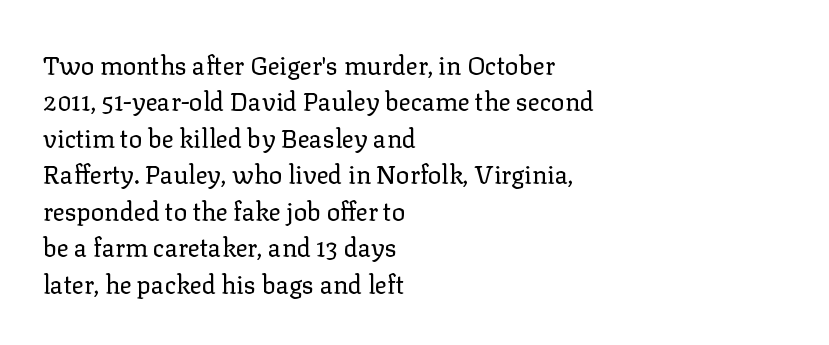
{"italic": "no", "bold": "no", "underline": "no", "align": "left", "line_spacing": "normal", "line_spacing_ratio": 1.46, "letter_spacing": "normal", "letter_spacing_em": 0.0, "glyph_px": 25}
